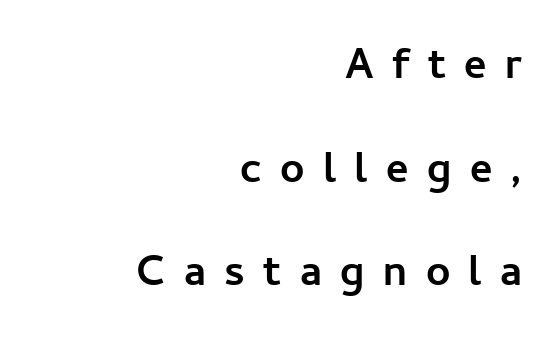
The image shows 43 px semibold sans-serif type, upright; set right-aligned, loose line spacing (2.41x), unusually wide letter spacing (+0.43 em), not underlined; low stroke contrast and a medium x-height.
